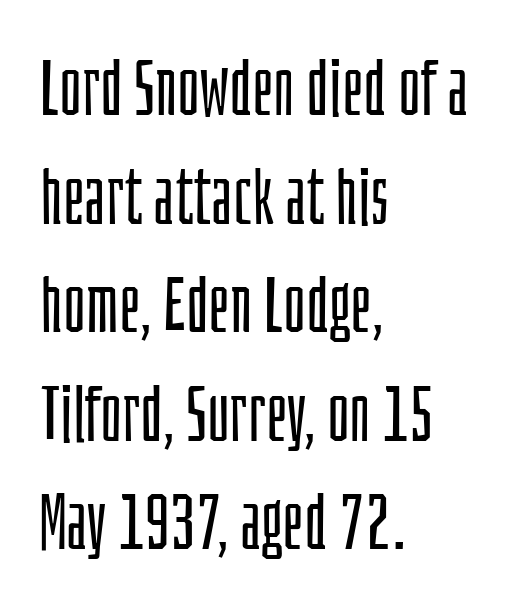
Layout note: lines flush left. Weight: not bold — regular or lighter. I'd call this a sans setting — the letters go barefoot. The letters advance in unequal steps, a hallmark of proportional type.
